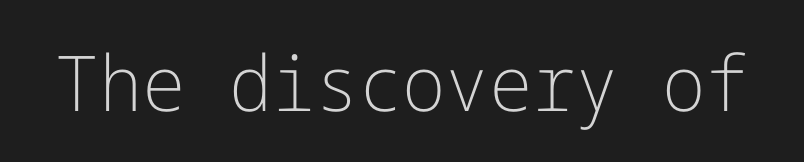
This is sans-serif lettering, the kind often seen on screens and signage. Posture: upright roman. Quick note: underline off. Students, note that the glyphs here touch the page at normal intervals. Is the stroke heavy? The answer is a plain regular-or-lighter.
